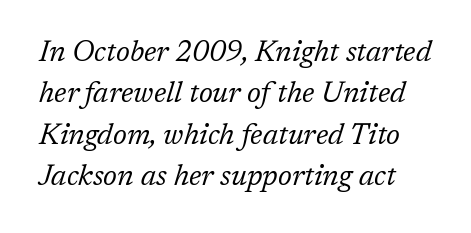
The image shows 29 px regular-weight serif type, italic (leaning right); set normal line spacing (1.43x), normal letter spacing, not underlined; low stroke contrast and a medium x-height.
